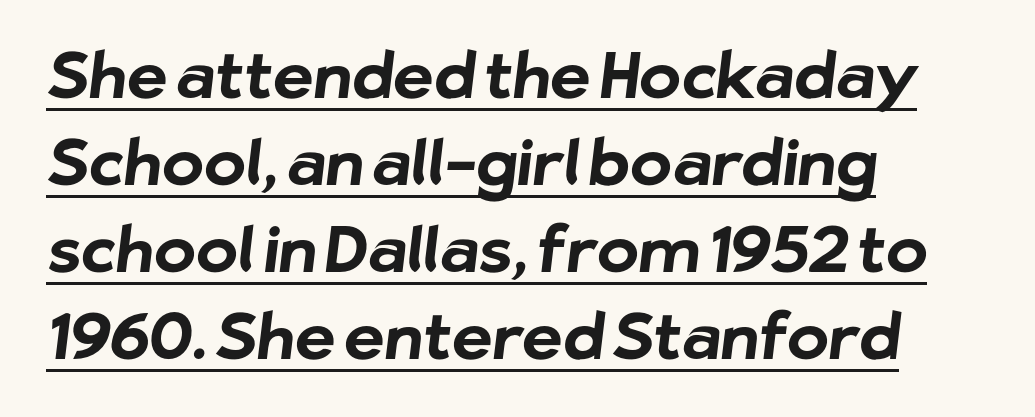
Q: Is the text bold? A: Yes.
Q: Is the typeface a serif or a sans-serif typeface? A: Sans-serif.
Q: Is the text underlined? A: Yes.
Q: How is the paragraph aligned? A: Left-aligned.
Q: Is the spacing between letters normal or unusually wide? A: Normal.
Q: Is the spacing between lines tight, normal or loose? A: Normal.
Q: Width (condensed, normal, or wide)? A: Normal.
Q: Stroke contrast? A: Low.
Q: x-height? A: Medium.
Q: Monospaced? A: No.
